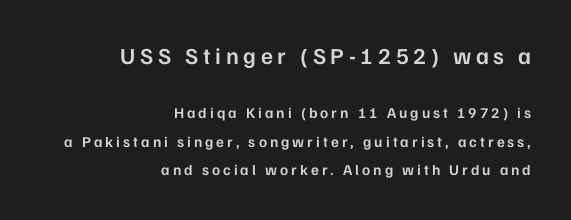
Q: Is the text bold? A: Semi-bold.
Q: Is the text italic (slanted)? A: No, it is upright.
Q: Is the text underlined? A: No.
Q: How is the paragraph aligned? A: Right-aligned.
Q: Is the spacing between letters normal or unusually wide? A: Unusually wide.
Q: Is the spacing between lines tight, normal or loose? A: Loose.
Q: Which block of text is set in a larger size, the first (top) or the second (bottom)? A: The first (top) one.
